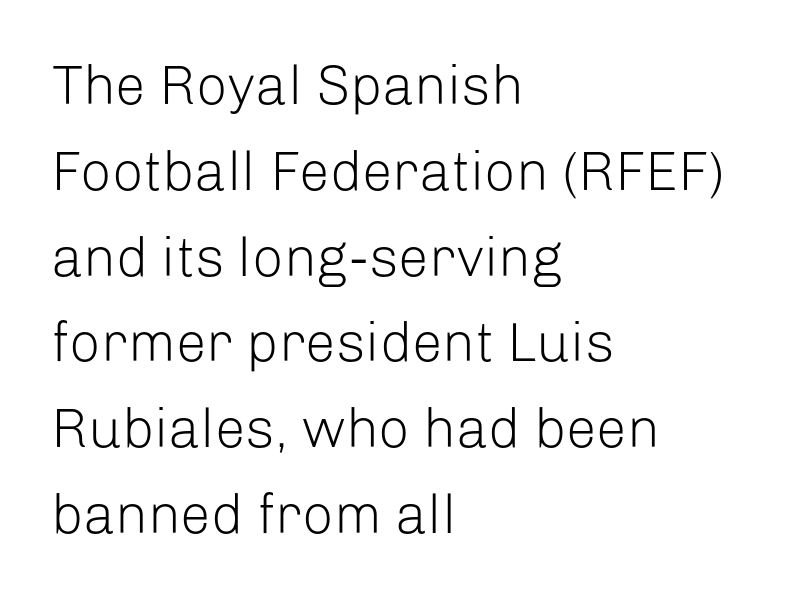
Does extra space separate the letters? No, they use regular spacing. Line spacing here is normal. A student would call this left alignment; a typographer would say flush left, rag right. The letters advance in unequal steps, a hallmark of proportional type. Rendered with straight, roman letterforms.
